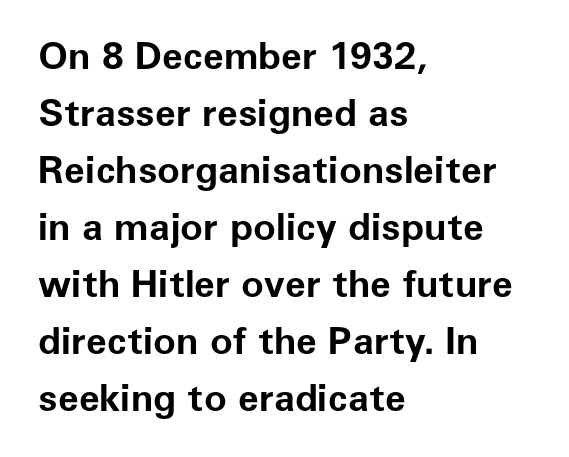
This sample is left-justified, so line endings fall wherever the words run out. Heft: maximum for text — a bold. The rendering uses natural spacing where letterforms have individual widths. Tracking here is standard; glyphs follow each other at the usual distance.
